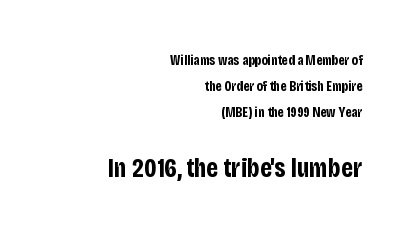
Q: Is the text bold? A: Yes.
Q: Is the text italic (slanted)? A: No, it is upright.
Q: Is the text underlined? A: No.
Q: How is the paragraph aligned? A: Right-aligned.
Q: Is the spacing between letters normal or unusually wide? A: Normal.
Q: Which block of text is set in a larger size, the first (top) or the second (bottom)? A: The second (bottom) one.
